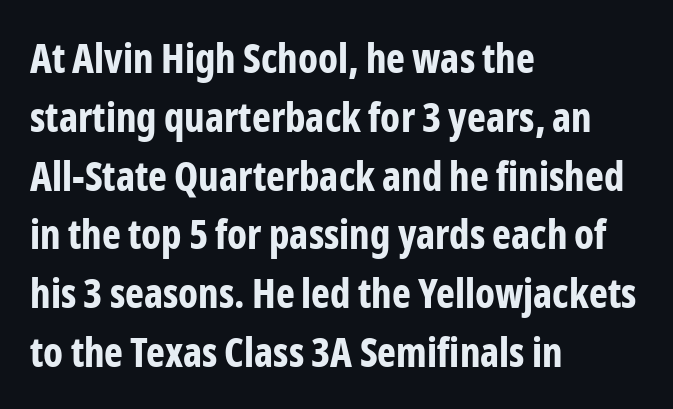
This sample has the flowing, uneven cadence of proportional lettering. I'd describe the lettering as bold — thick and assertive. The gap between lines stays unmarked. Classification — sans serif. This is the regular roman posture of the typeface.
